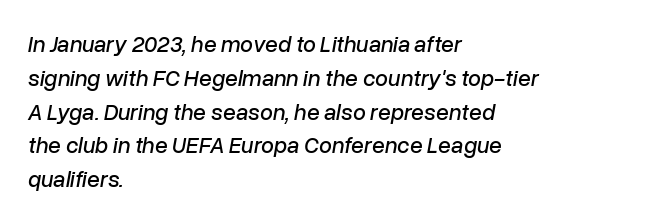
Q: Is the text italic (slanted)? A: Yes, it leans right by about 10 degrees.
Q: Is the text underlined? A: No.
Q: How is the paragraph aligned? A: Left-aligned.
Q: Is the spacing between letters normal or unusually wide? A: Normal.
Q: Is the spacing between lines tight, normal or loose? A: Normal.
